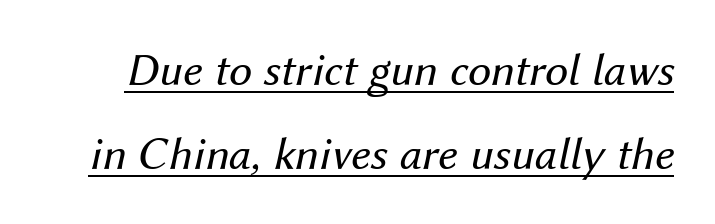
Q: Is the text bold? A: No.
Q: Is the text italic (slanted)? A: Yes, it leans right by about 12 degrees.
Q: Is the text underlined? A: Yes.
Q: Is the spacing between letters normal or unusually wide? A: Normal.
Q: Width (condensed, normal, or wide)? A: Normal.
Q: Stroke contrast? A: Medium.
Q: x-height? A: Medium.
Q: Monospaced? A: No.
